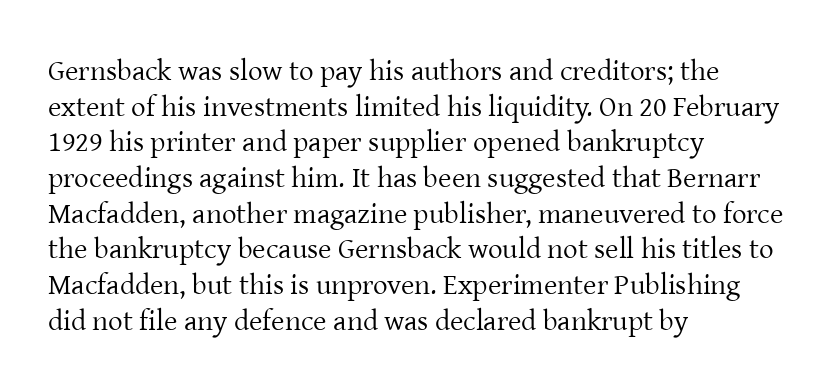
Q: Is the text bold? A: No.
Q: Is the text italic (slanted)? A: No, it is upright.
Q: Is the typeface a serif or a sans-serif typeface? A: Serif.
Q: Is the text underlined? A: No.
Q: How is the paragraph aligned? A: Left-aligned.
Q: Is the spacing between letters normal or unusually wide? A: Normal.
Q: Width (condensed, normal, or wide)? A: Normal.
Q: Stroke contrast? A: Low.
Q: x-height? A: Medium.
Q: Monospaced? A: No.
